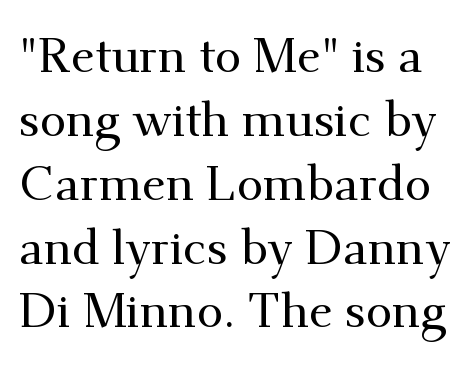
The typeface chosen for these lines features serifs. Ordinary non-slanted type is in use. Short note: letters normally spaced. Only glyphs here, with clear space below each row. Is this a fixed-width face? No — the glyphs have proportional, varying widths.
